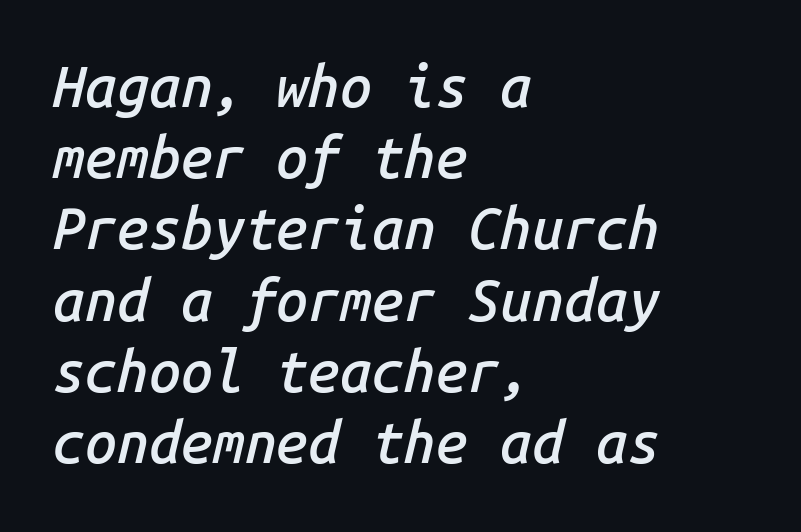
The image shows 57 px semibold type, italic (leaning right), monospaced; set left-aligned, normal line spacing (1.25x), normal letter spacing, not underlined; low stroke contrast and a medium x-height.
